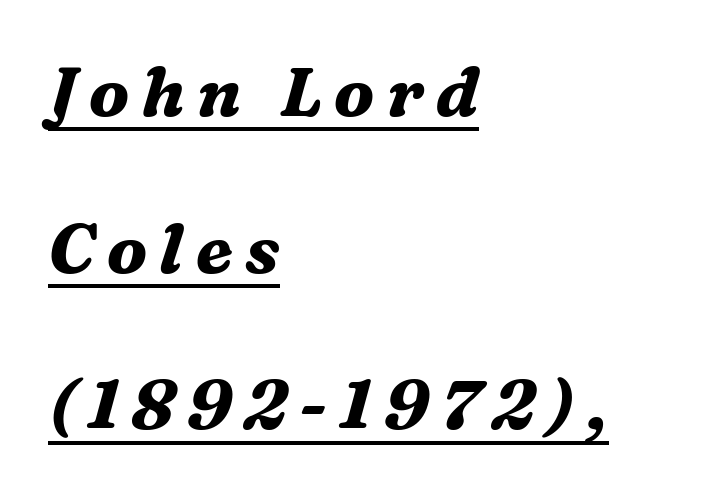
The image shows 69 px bold serif type, italic (leaning right); set left-aligned, loose line spacing (2.27x), underlined; medium stroke contrast and a medium x-height.
